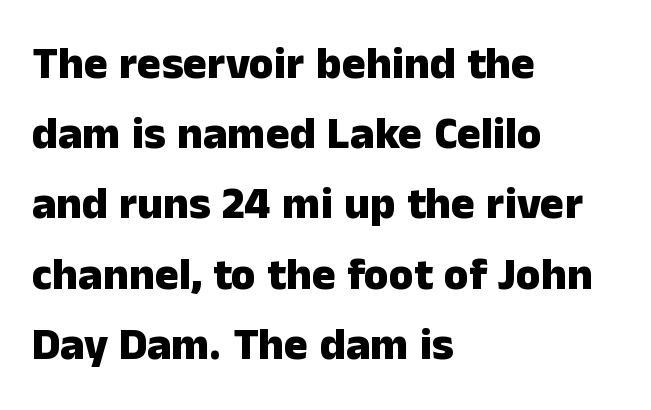
{"serif": "no", "italic": "no", "bold": "yes", "weight": "heavy", "width": "normal", "stroke_contrast": "low", "x_height": "medium", "monospaced": "no", "underline": "no", "align": "left", "line_spacing": "normal", "line_spacing_ratio": 1.56, "letter_spacing": "normal", "letter_spacing_em": 0.0, "glyph_px": 45}
